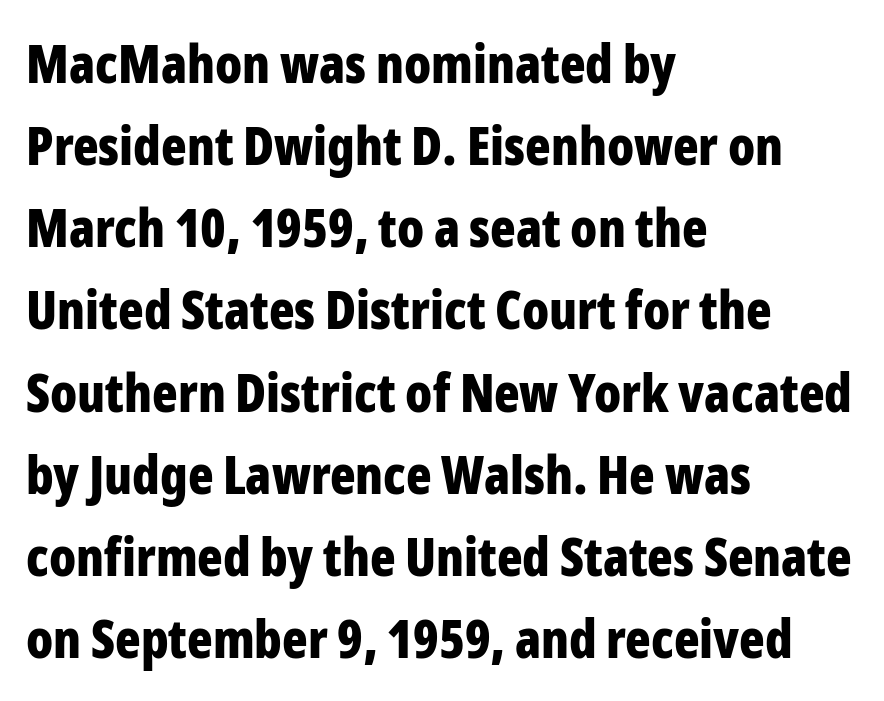
Q: Is the text bold? A: Yes.
Q: Is the text italic (slanted)? A: No, it is upright.
Q: Is the typeface a serif or a sans-serif typeface? A: Sans-serif.
Q: Is the text underlined? A: No.
Q: How is the paragraph aligned? A: Left-aligned.
Q: Is the spacing between letters normal or unusually wide? A: Normal.
Q: Is the spacing between lines tight, normal or loose? A: Normal.
Q: Width (condensed, normal, or wide)? A: Condensed.
Q: Stroke contrast? A: Low.
Q: x-height? A: Medium.
Q: Monospaced? A: No.
